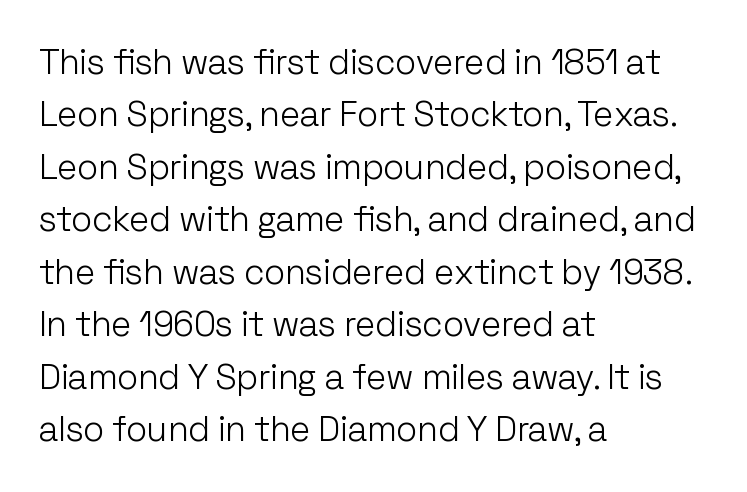
The image shows 35 px light sans-serif type, upright; set left-aligned, normal line spacing (1.5x), normal letter spacing, not underlined; low stroke contrast and a medium x-height.
